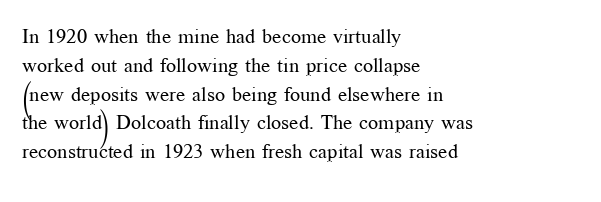
Vertical strokes here are truly vertical. The typesetting does not lean heavy: it is not bold. These lines keep a tight, regular rhythm from letter to letter. Anything drawn beneath the words? Only blank space. The designer left line spacing at the default. Caption: multi-line text, flush left, ragged right.
